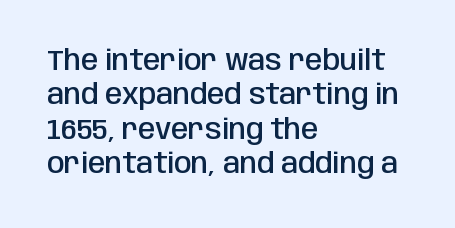
The image shows 28 px semibold, condensed sans-serif type, upright; set left-aligned, line spacing 1.23x, normal letter spacing, not underlined; low stroke contrast and a large x-height.
